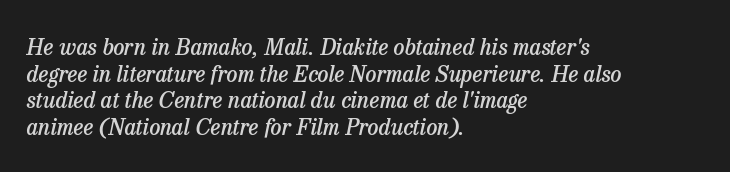
The glyphs have the mass of a demibold cut, below bold. Observe the ordinary spacing: letters are neighbours, not strangers. A clean baseline with only descenders dipping below it. A typesetter would mark this as italic. The ragged edge is on the right, which tells us the setting is flush left.
